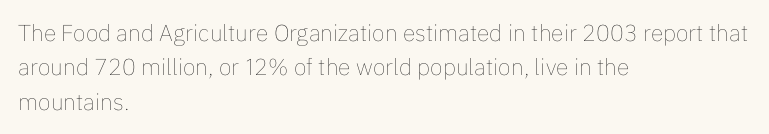
{"italic": "no", "bold": "no", "underline": "no", "align": "left", "line_spacing": "normal", "line_spacing_ratio": 1.49, "letter_spacing": "normal", "letter_spacing_em": 0.0, "glyph_px": 23}
